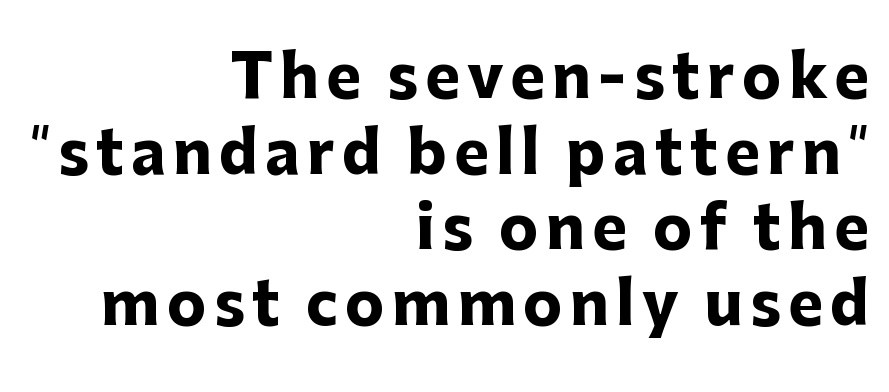
You could not count columns in this text — the font is proportionally spaced. Every character sits straight up, as roman type does. Weight: bold. The face used here is a sans, in the tradition of grotesques and geometrics.
